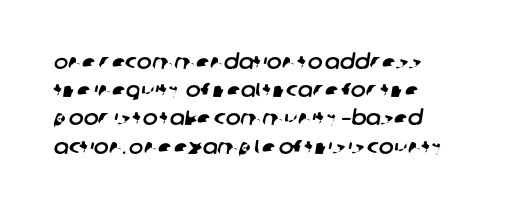
The image shows 20 px text type; set normal line spacing (1.41x), normal letter spacing, not underlined.
